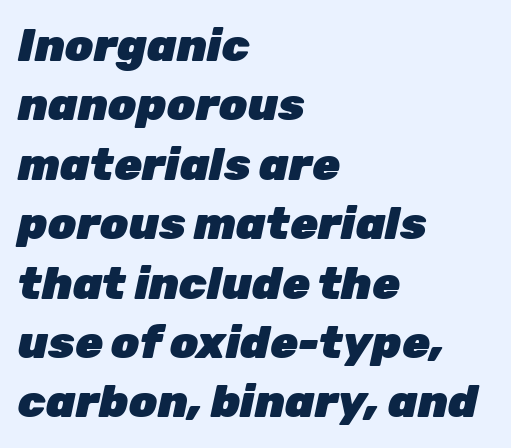
These lines are rendered in a variable-pitch font. The passage shown is not underscored anywhere. Nothing unusual about the tracking: characters are spaced as the font intends. The passage is arranged the way most books set body copy — flush left.
